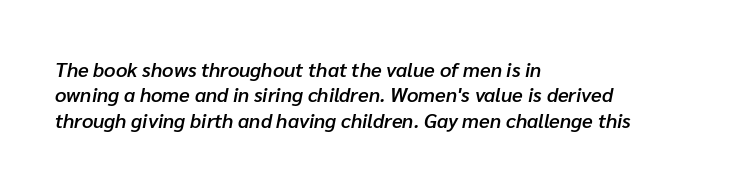
The image shows 20 px text type, italic (leaning right); set left-aligned, normal line spacing (1.27x), normal letter spacing, not underlined.
